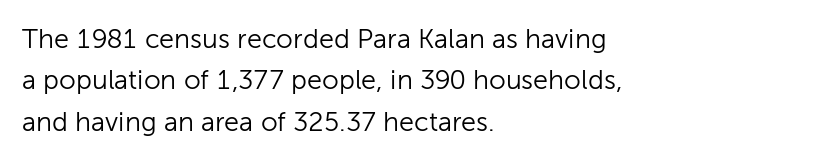
Q: Is the text bold? A: No.
Q: Is the text italic (slanted)? A: No, it is upright.
Q: Is the text underlined? A: No.
Q: How is the paragraph aligned? A: Left-aligned.
Q: Is the spacing between letters normal or unusually wide? A: Normal.
Q: Is the spacing between lines tight, normal or loose? A: Normal.
